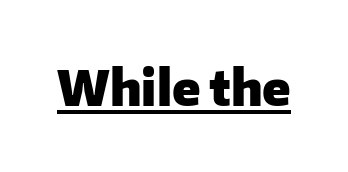
Does the lettering tilt? It doesn't — this is upright. Its strokes are broad and dark, the hallmark of bold type. Tracking value appears to be zero — textbook default spacing. This sample carries an underscore along the baseline area. This is sans-serif lettering, the kind often seen on screens and signage.
